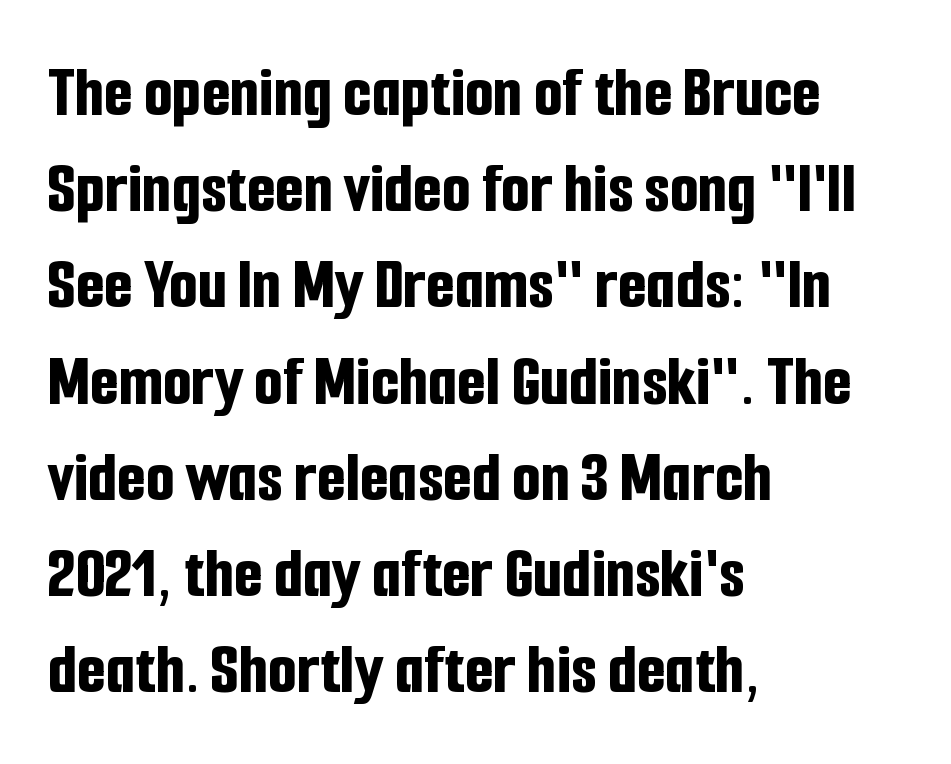
Q: Is the text bold? A: Yes.
Q: Is the text italic (slanted)? A: No, it is upright.
Q: Is the typeface a serif or a sans-serif typeface? A: Sans-serif.
Q: Is the text underlined? A: No.
Q: How is the paragraph aligned? A: Left-aligned.
Q: Is the spacing between letters normal or unusually wide? A: Normal.
Q: Is the spacing between lines tight, normal or loose? A: Normal.
Q: Width (condensed, normal, or wide)? A: Condensed.
Q: Stroke contrast? A: Low.
Q: x-height? A: Medium.
Q: Monospaced? A: No.
